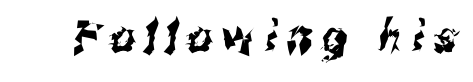
Q: Is the typeface a serif or a sans-serif typeface? A: Sans-serif.
Q: Is the text underlined? A: No.
Q: Is the spacing between letters normal or unusually wide? A: Unusually wide.
Q: Width (condensed, normal, or wide)? A: Condensed.
Q: Stroke contrast? A: Medium.
Q: x-height? A: Medium.
Q: Monospaced? A: No.
